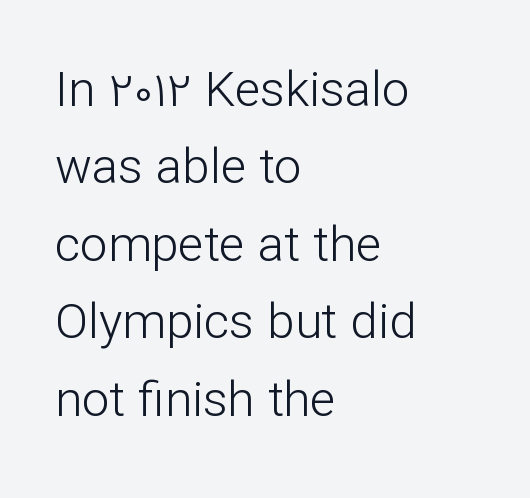
{"serif": "no", "italic": "no", "bold": "no", "weight": "light", "width": "normal", "stroke_contrast": "low", "x_height": "medium", "monospaced": "no", "underline": "no", "align": "left", "line_spacing": "normal", "line_spacing_ratio": 1.58, "letter_spacing": "normal", "letter_spacing_em": 0.0, "glyph_px": 49}
